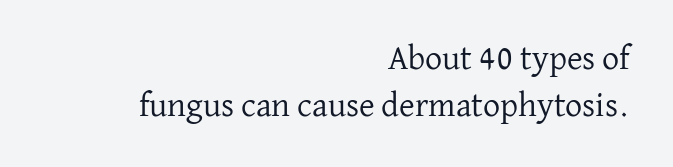
Are there feet on the stems? There are — it's a serif. Designer's note — italics off, roman on. Students, observe: this is what conventionally led text looks like. No chunkiness to these letters — they're not bold. Each line ends at the same right margin while the left side varies. Words appear dense and cohesive because spacing is normal.
